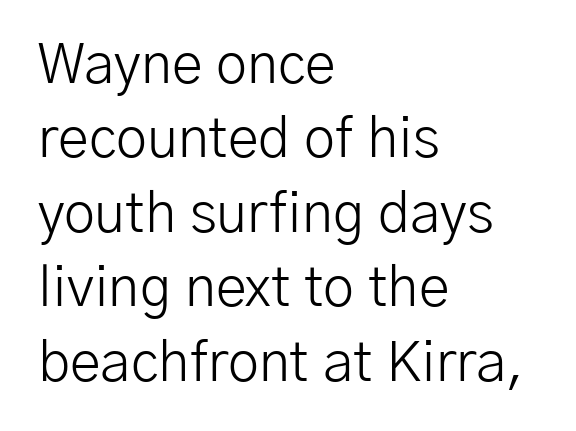
Horizontal alignment here is leftward, the default for most running prose. Compared with typical body copy, the letter spacing here is the same. Does the type have serifs? No, each stem ends abruptly. Note the varied advance widths — an 'i' is clearly narrower than an 'm'. The vertical gap from one line to the next is medium.
